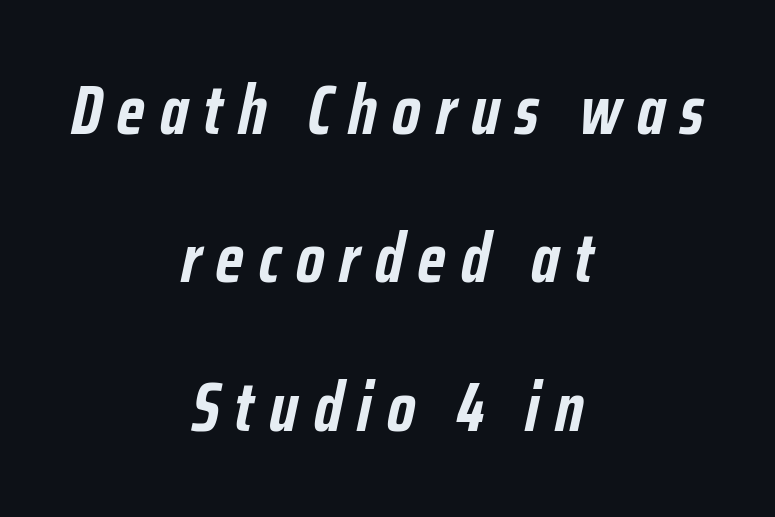
The image shows 69 px semibold, condensed type, italic (leaning right); set centered, loose line spacing (2.15x), unusually wide letter spacing (+0.22 em), not underlined; low stroke contrast and a medium x-height.
